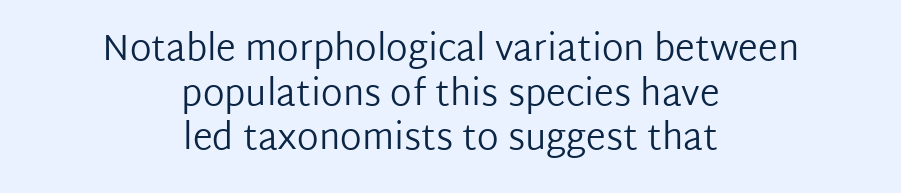
The image shows 36 px regular-weight sans-serif type, upright; set centered, line spacing 1.24x, normal letter spacing, not underlined; low stroke contrast and a medium x-height.
